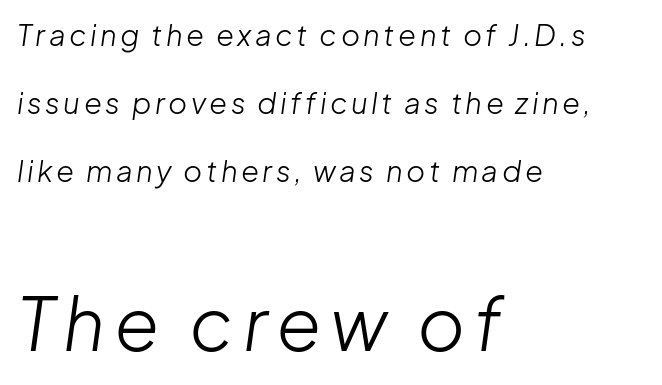
Q: Is the text bold? A: No.
Q: Is the text italic (slanted)? A: Yes, it leans right by about 8 degrees.
Q: Is the text underlined? A: No.
Q: How is the paragraph aligned? A: Left-aligned.
Q: Is the spacing between lines tight, normal or loose? A: Loose.
Q: Which block of text is set in a larger size, the first (top) or the second (bottom)? A: The second (bottom) one.
Q: Width (condensed, normal, or wide)? A: Normal.
Q: Stroke contrast? A: Low.
Q: x-height? A: Medium.
Q: Monospaced? A: No.
